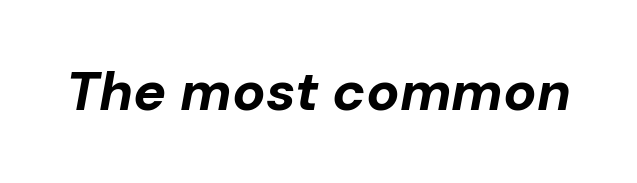
{"italic": "yes", "lean": "right", "slant_degrees": 10, "bold": "yes", "weight": "bold", "width": "normal", "stroke_contrast": "low", "x_height": "medium", "monospaced": "no", "underline": "no", "letter_spacing": "normal", "letter_spacing_em": 0.0, "glyph_px": 55}
